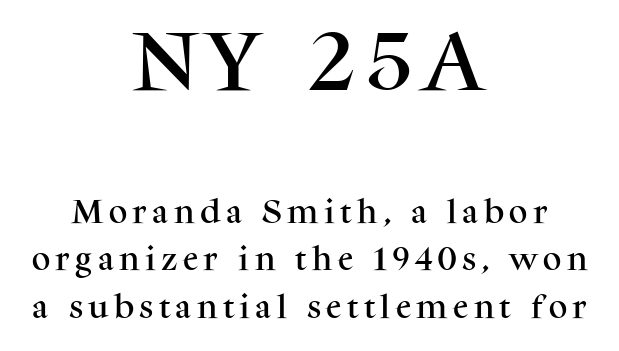
The face used here is proportionally spaced, like ordinary book or web type. The gaps between neighbouring characters are conspicuously large. Neither beginnings nor endings align; midpoints do. The earlier block is typeset at a bigger size than the later block. Underlining? Definitely not there. The typography opts for an upright posture over an oblique one.
